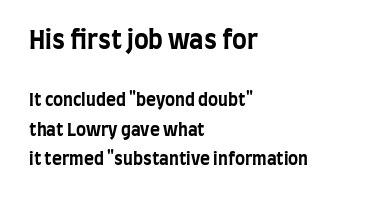
The characters look thick and weighty, a clear bold. The letterforms sit shoulder to shoulder at normal distance. The passage is arranged the way most books set body copy — flush left. Visually, the top section dominates because its glyphs are scaled up. Designer's note — italics off, roman on. Letters rest on an invisible, unmarked baseline.
